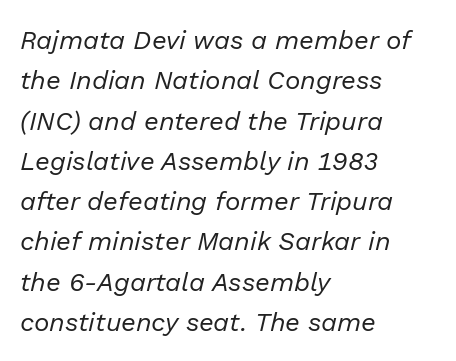
In terms of leading, this rendering sits right in the middle. A clean baseline with only descenders dipping below it. The face used here has a pronounced slope to its letters. Nothing unusual about the tracking: characters are spaced as the font intends. The typeface has the unassuming heft of standard copy or less. The setting favours the left margin, as ordinary paragraphs usually do.
